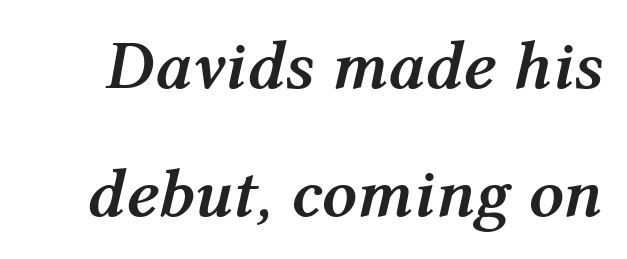
Q: Is the text bold? A: Yes.
Q: Is the text italic (slanted)? A: Yes, it leans right by about 12 degrees.
Q: Is the text underlined? A: No.
Q: Is the spacing between letters normal or unusually wide? A: Normal.
Q: Width (condensed, normal, or wide)? A: Normal.
Q: Stroke contrast? A: Medium.
Q: x-height? A: Medium.
Q: Monospaced? A: No.
